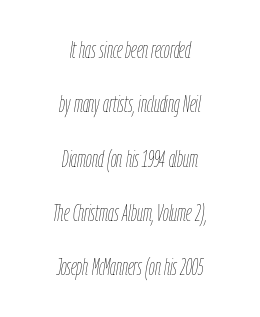
Q: Is the text bold? A: No.
Q: Is the text italic (slanted)? A: Yes, it leans right by about 9 degrees.
Q: Is the text underlined? A: No.
Q: How is the paragraph aligned? A: Centered.
Q: Is the spacing between letters normal or unusually wide? A: Normal.
Q: Is the spacing between lines tight, normal or loose? A: Loose.
